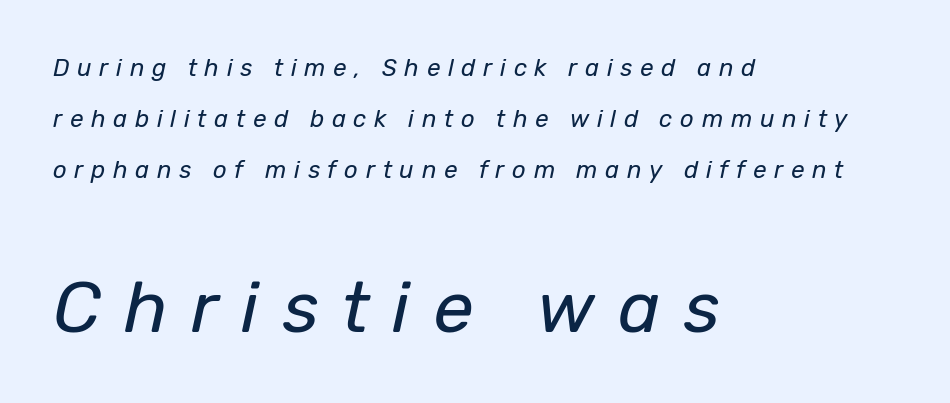
{"italic": "yes", "lean": "right", "slant_degrees": 12, "bold": "no", "weight": "regular", "width": "normal", "stroke_contrast": "low", "x_height": "medium", "monospaced": "no", "underline": "no", "align": "left", "line_spacing": "loose", "line_spacing_ratio": 2.13, "letter_spacing": "wide", "letter_spacing_em": 0.32, "larger_block": "second", "size_ratio": 3.0, "glyph_px": 72}
